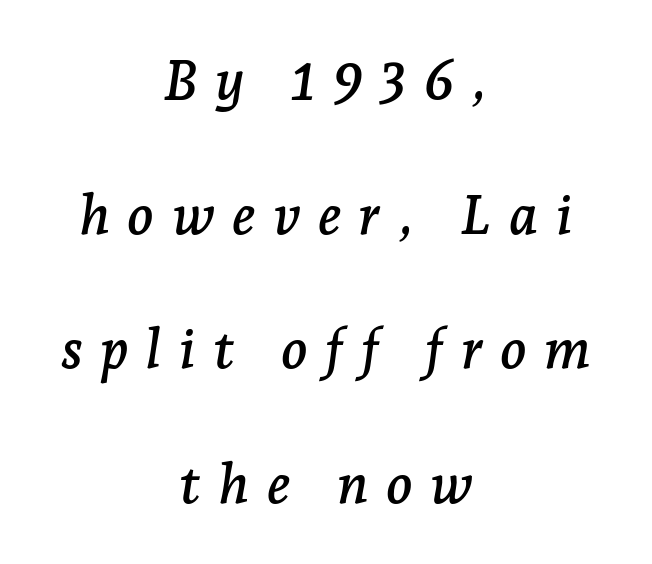
Leftover space on each line is divided equally before and after the words. Each word looks stretched out because of the extra space between its letters. Is there much room between lines? Yes — plenty of vertical air separates them. Think of a printed novel: that variable character pitch is what you see here.
